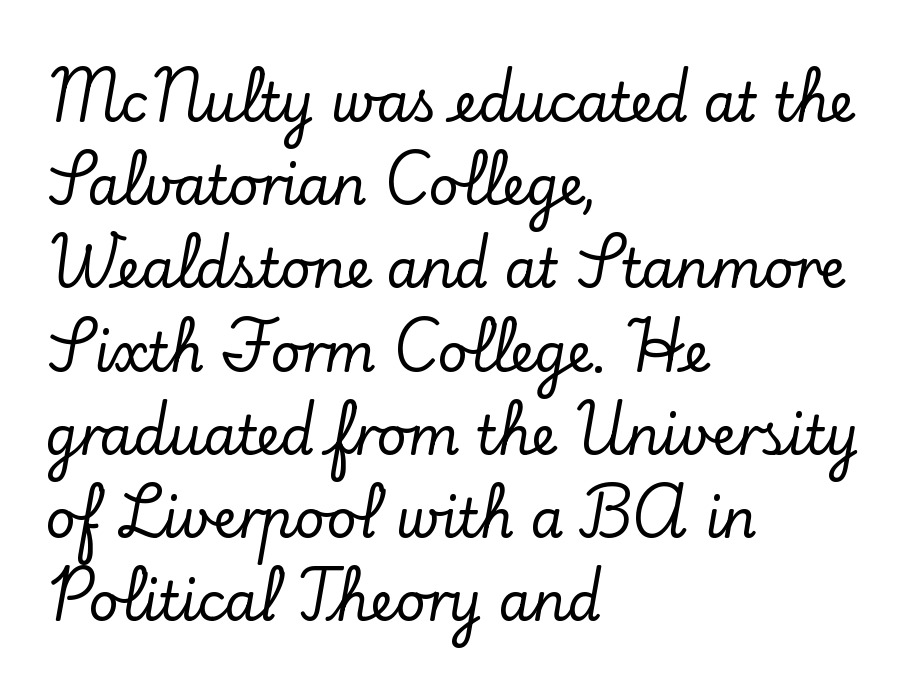
Q: Is the text italic (slanted)? A: Yes.
Q: Is the typeface a serif or a sans-serif typeface? A: Serif.
Q: Is the text underlined? A: No.
Q: How is the paragraph aligned? A: Left-aligned.
Q: Is the spacing between letters normal or unusually wide? A: Normal.
Q: Is the spacing between lines tight, normal or loose? A: Normal.
Q: Width (condensed, normal, or wide)? A: Normal.
Q: Stroke contrast? A: Low.
Q: x-height? A: Small.
Q: Monospaced? A: No.
